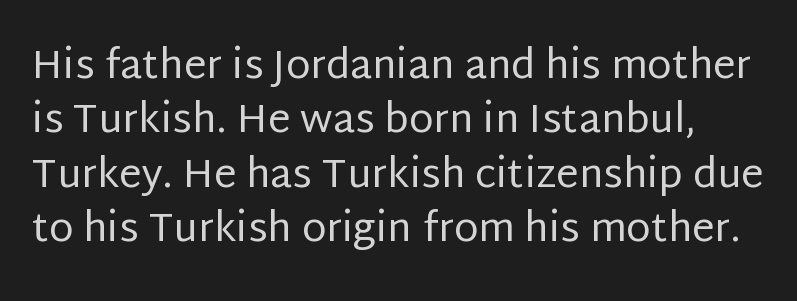
The letters advance in unequal steps, a hallmark of proportional type. Short note: letters normally spaced. Tall strokes in this sample are plumb rather than angled. Clear beneath every line of the passage.
